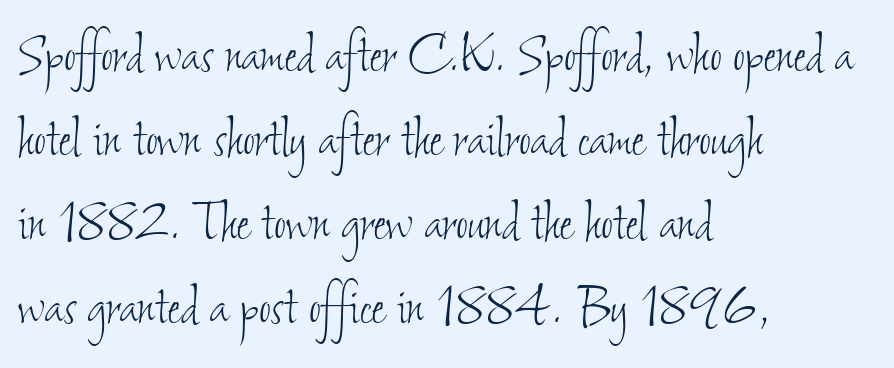
{"bold": "no", "weight": "thin", "width": "condensed", "stroke_contrast": "low", "x_height": "small", "monospaced": "no", "underline": "no", "align": "left", "line_spacing": "normal", "line_spacing_ratio": 1.29, "letter_spacing": "normal", "letter_spacing_em": 0.0, "glyph_px": 65}
